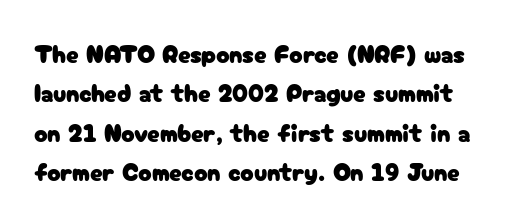
{"italic": "no", "underline": "no", "line_spacing": "normal", "line_spacing_ratio": 1.58, "letter_spacing": "normal", "letter_spacing_em": 0.0, "glyph_px": 25}
